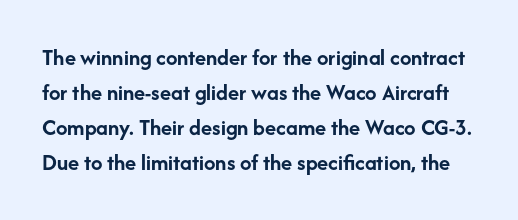
{"italic": "no", "bold": "yes", "underline": "no", "line_spacing": "normal", "line_spacing_ratio": 1.52, "letter_spacing": "normal", "letter_spacing_em": 0.0, "glyph_px": 23}
